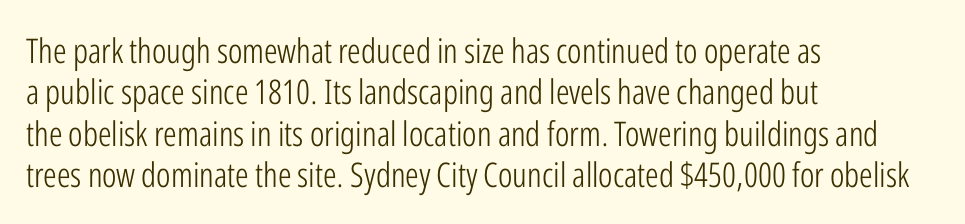
{"serif": "no", "italic": "no", "bold": "no", "weight": "light", "width": "condensed", "stroke_contrast": "low", "x_height": "medium", "monospaced": "no", "underline": "no", "align": "left", "line_spacing_ratio": 1.22, "letter_spacing": "normal", "letter_spacing_em": 0.0, "glyph_px": 34}
